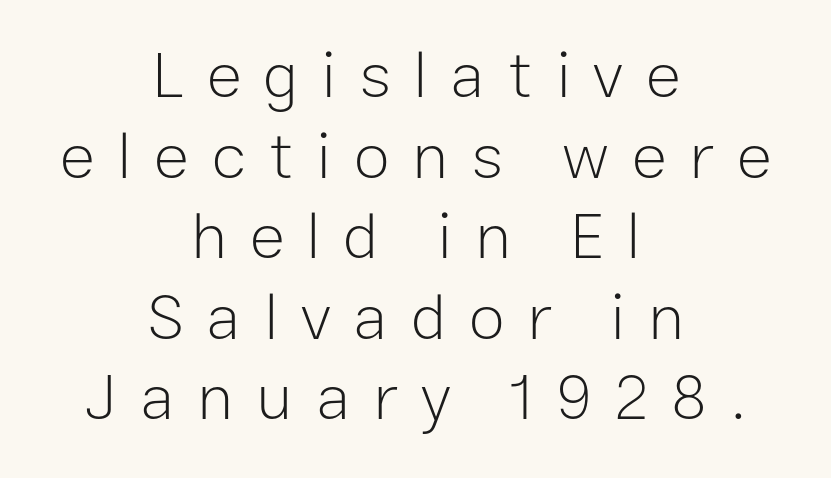
Q: Is the text bold? A: No.
Q: Is the text italic (slanted)? A: No, it is upright.
Q: Is the typeface a serif or a sans-serif typeface? A: Sans-serif.
Q: Is the text underlined? A: No.
Q: How is the paragraph aligned? A: Centered.
Q: Is the spacing between letters normal or unusually wide? A: Unusually wide.
Q: Width (condensed, normal, or wide)? A: Normal.
Q: Stroke contrast? A: Low.
Q: x-height? A: Medium.
Q: Monospaced? A: No.
